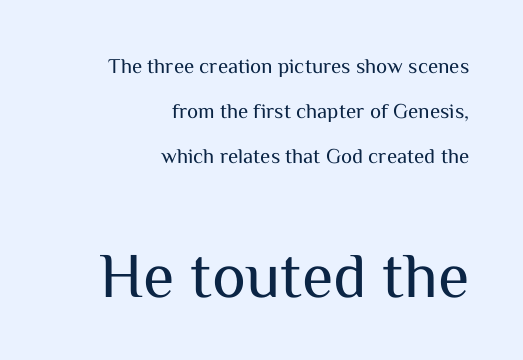
Here the designer chose a conventional face with non-uniform glyph widths. The weight would be labelled regular, book, light, or lighter still. Typeset ragged left — the right edge is the straight one. Any mark beneath the type? The region is blank.
